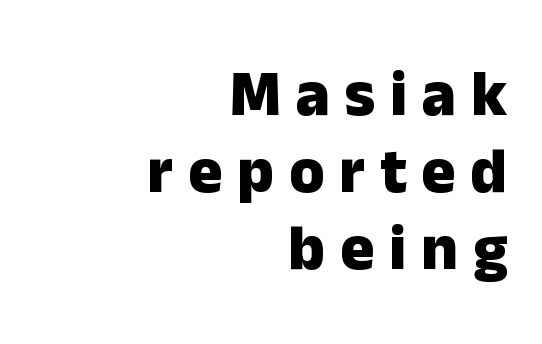
Quick note: not italic, upright. You could not count columns in this text — the font is proportionally spaced. Notice how the passage keeps a crisp vertical edge on the right only. Inter-character spacing is expanded well beyond the font's built-in metrics. Classification — sans serif. Lines of text with bare space underneath.
